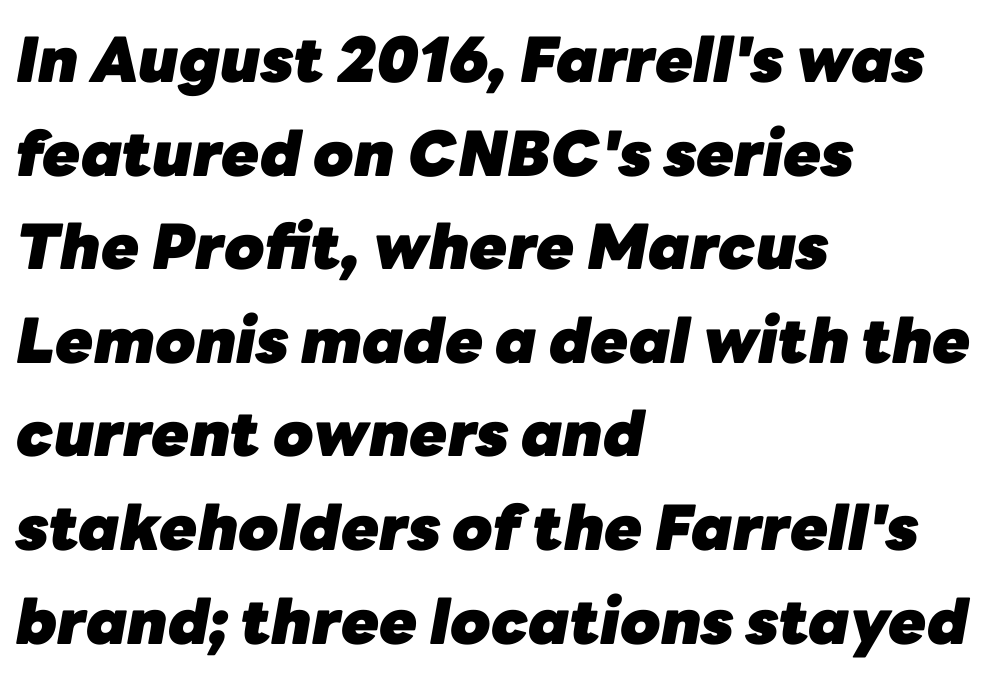
{"italic": "yes", "lean": "right", "slant_degrees": 10, "bold": "yes", "weight": "heavy", "width": "normal", "stroke_contrast": "low", "x_height": "medium", "monospaced": "no", "underline": "no", "align": "left", "line_spacing": "normal", "line_spacing_ratio": 1.51, "letter_spacing": "normal", "letter_spacing_em": 0.0, "glyph_px": 62}
